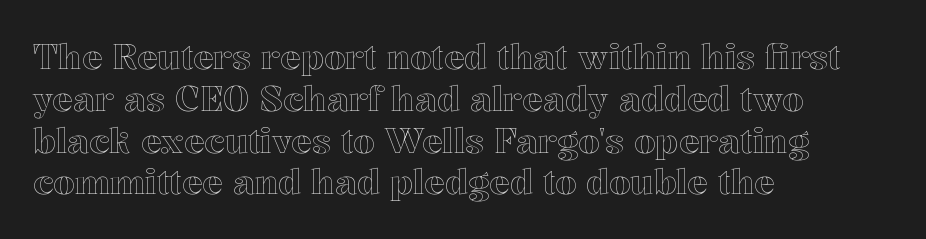
Q: Is the text italic (slanted)? A: No, it is upright.
Q: Is the text underlined? A: No.
Q: How is the paragraph aligned? A: Left-aligned.
Q: Is the spacing between letters normal or unusually wide? A: Normal.
Q: Width (condensed, normal, or wide)? A: Normal.
Q: x-height? A: Medium.
Q: Monospaced? A: No.
